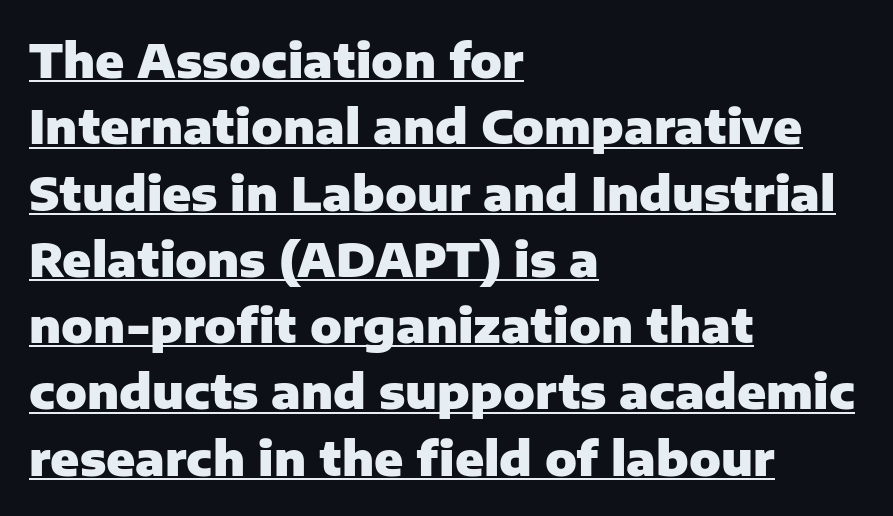
{"serif": "no", "italic": "no", "bold": "yes", "weight": "heavy", "width": "normal", "stroke_contrast": "low", "x_height": "medium", "monospaced": "no", "underline": "yes", "align": "left", "line_spacing": "normal", "line_spacing_ratio": 1.41, "letter_spacing": "normal", "letter_spacing_em": 0.0, "glyph_px": 47}
